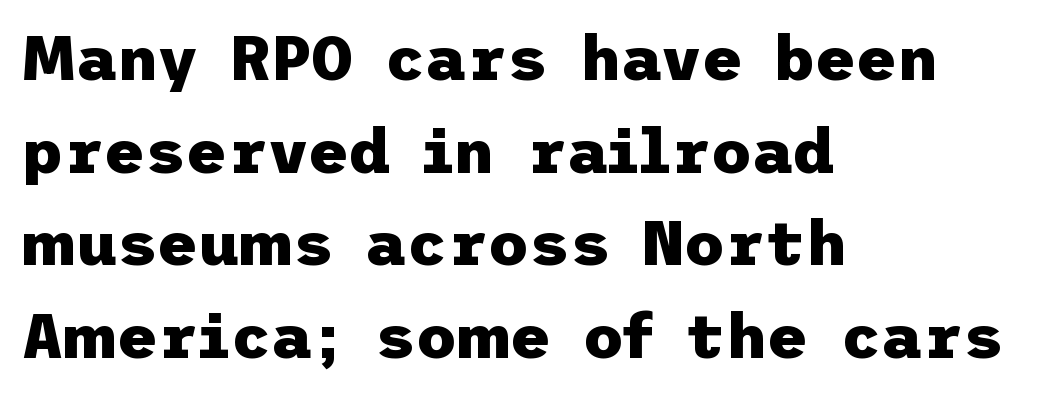
Q: Is the text bold? A: Yes.
Q: Is the text italic (slanted)? A: No, it is upright.
Q: Is the typeface a serif or a sans-serif typeface? A: Sans-serif.
Q: Is the text underlined? A: No.
Q: How is the paragraph aligned? A: Left-aligned.
Q: Is the spacing between letters normal or unusually wide? A: Normal.
Q: Is the spacing between lines tight, normal or loose? A: Normal.
Q: Width (condensed, normal, or wide)? A: Normal.
Q: Stroke contrast? A: Low.
Q: x-height? A: Medium.
